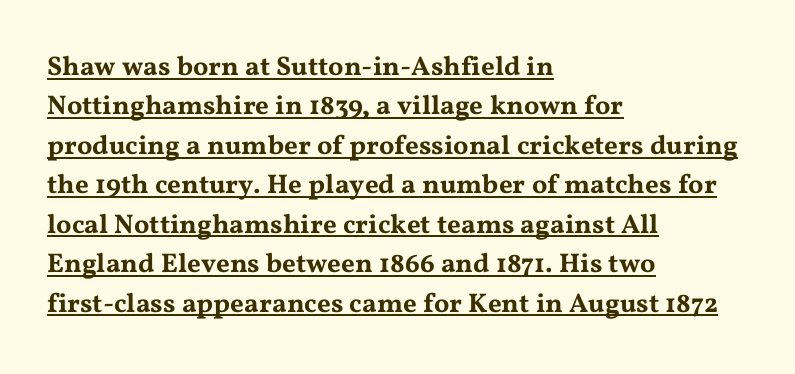
Q: Is the text italic (slanted)? A: No, it is upright.
Q: Is the text underlined? A: Yes.
Q: How is the paragraph aligned? A: Left-aligned.
Q: Is the spacing between letters normal or unusually wide? A: Normal.
Q: Is the spacing between lines tight, normal or loose? A: Normal.
